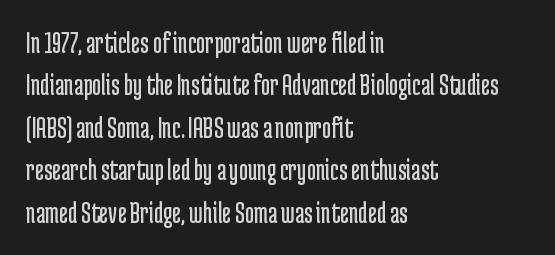
This rendering uses left alignment, leaving the right contour irregular. Character widths vary here, with narrow letters taking less room than wide ones. The specimen reads as upright at a glance. The letters carry no serifs — their stems end cleanly without finishing strokes.
